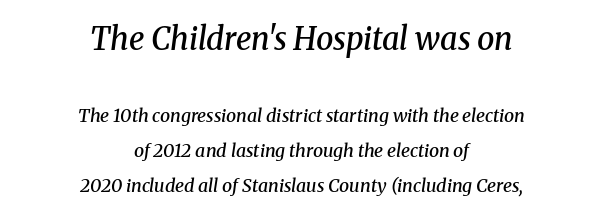
Q: Is the text bold? A: Semi-bold.
Q: Is the text italic (slanted)? A: Yes, it leans right by about 8 degrees.
Q: Is the typeface a serif or a sans-serif typeface? A: Serif.
Q: Is the text underlined? A: No.
Q: How is the paragraph aligned? A: Centered.
Q: Is the spacing between letters normal or unusually wide? A: Normal.
Q: Is the spacing between lines tight, normal or loose? A: Loose.
Q: Which block of text is set in a larger size, the first (top) or the second (bottom)? A: The first (top) one.
Q: Width (condensed, normal, or wide)? A: Normal.
Q: Stroke contrast? A: Medium.
Q: x-height? A: Medium.
Q: Monospaced? A: No.
